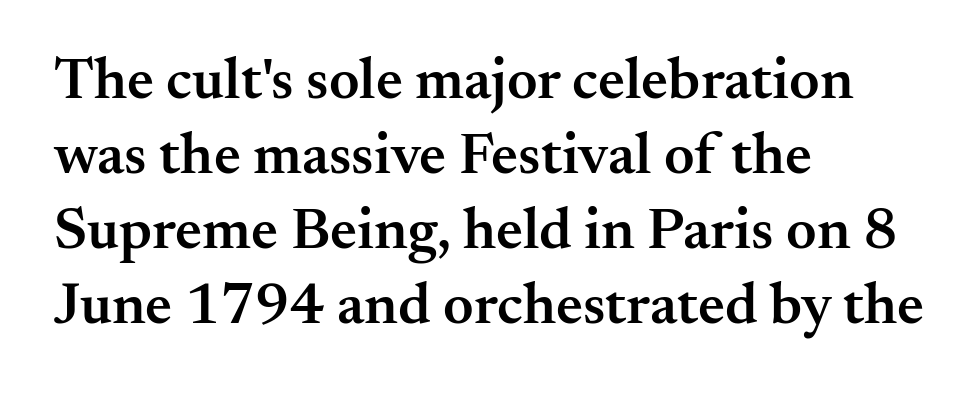
The image shows 59 px semibold serif type, upright; set left-aligned, normal line spacing (1.27x), normal letter spacing, not underlined; medium stroke contrast and a small x-height.
